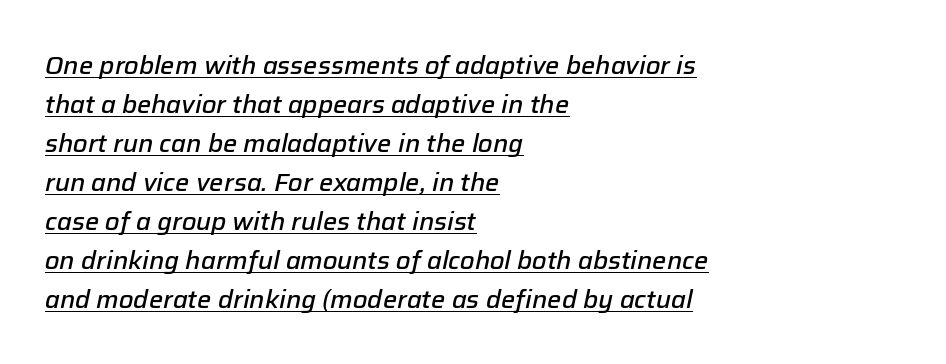
{"italic": "yes", "lean": "right", "slant_degrees": 12, "bold": "semi", "underline": "yes", "align": "left", "line_spacing": "normal", "line_spacing_ratio": 1.56, "letter_spacing": "normal", "letter_spacing_em": 0.0, "glyph_px": 25}
